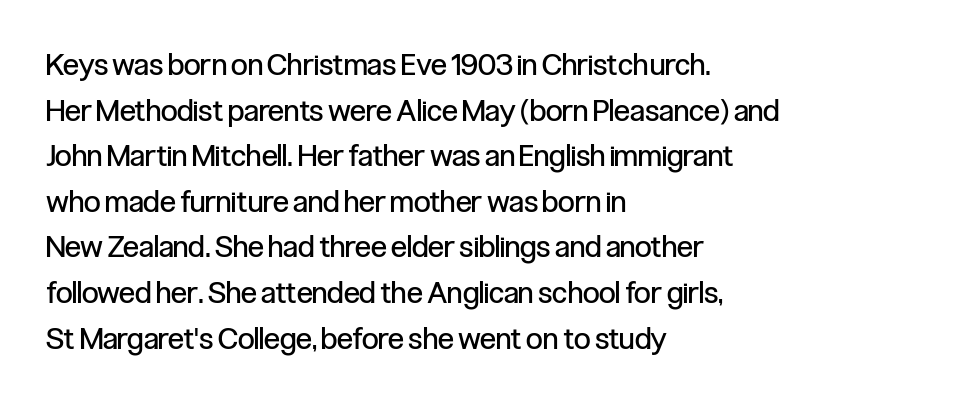
A clean baseline with only descenders dipping below it. This sample has the flowing, uneven cadence of proportional lettering. Note: no serifs on the glyphs. If you drew a ruler down the left edge, every line would touch it. Weight: regular or lighter. Letter spacing: default.
